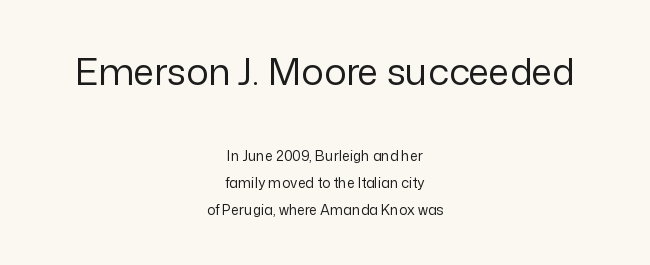
You get the large type first, then a drop to smaller type. Every row of glyphs is offset so its center matches the block's center. Honestly, the rows look like they've been pulled way apart. The specimen omits any rule beneath the text block's lines. Grotesque or geometric, the face here clearly has no serifs. Ascenders rise straight up at ninety degrees.
